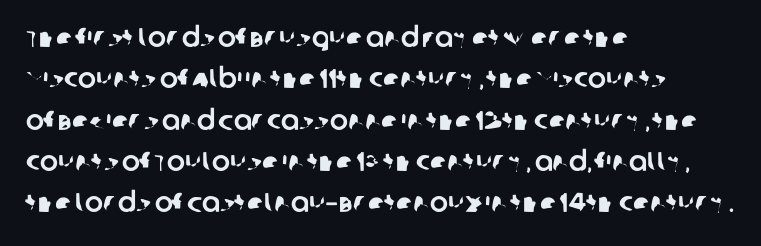
The image shows 27 px text type; set left-aligned, normal line spacing (1.53x), normal letter spacing, not underlined.
